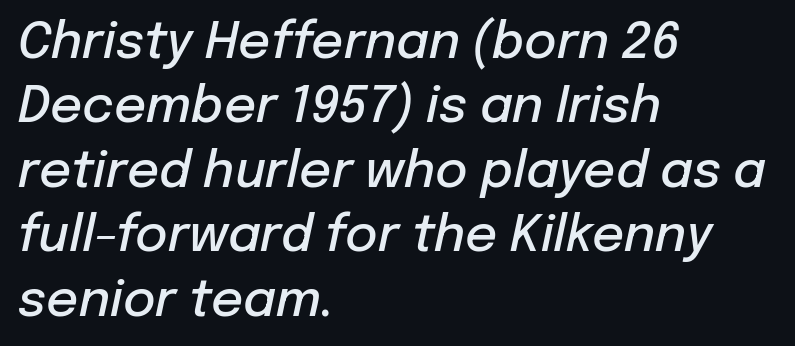
This rendering leaves character spacing at its baseline value. Firm but not heavy-handed strokes: this text is semibold. A typesetter would call this proportional, since set widths differ per character. If you drew a line through each stem, it would be angled. Vertically, the passage feels balanced, rows spaced as you'd expect.
